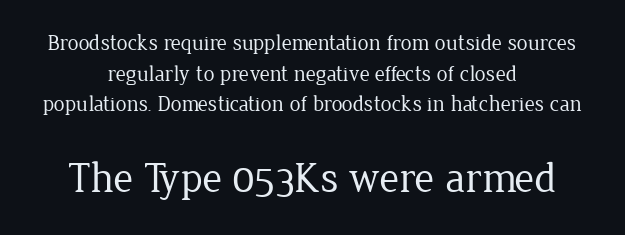
The image shows 43 px regular-weight serif type, upright; set centered, normal line spacing (1.39x), normal letter spacing, not underlined; the second (bottom) block is 1.95x larger; low stroke contrast and a medium x-height.
